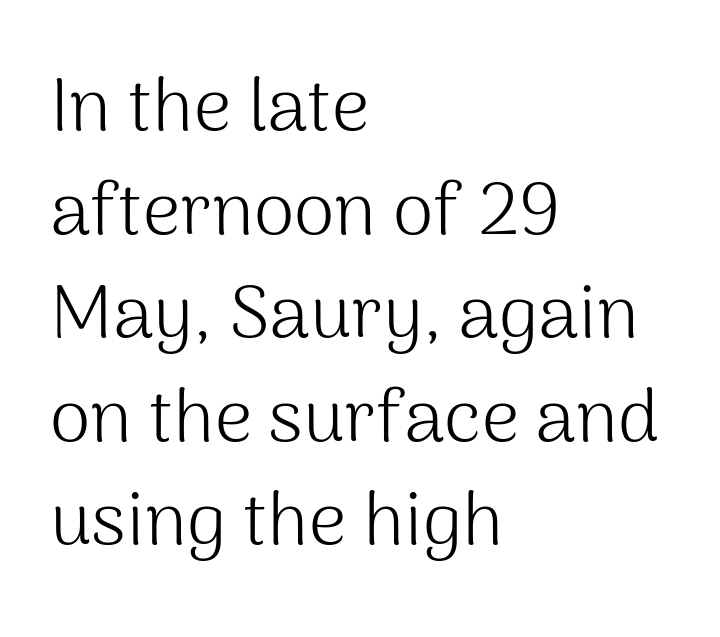
Q: Is the text bold? A: No.
Q: Is the text italic (slanted)? A: No, it is upright.
Q: Is the typeface a serif or a sans-serif typeface? A: Sans-serif.
Q: Is the text underlined? A: No.
Q: How is the paragraph aligned? A: Left-aligned.
Q: Is the spacing between letters normal or unusually wide? A: Normal.
Q: Is the spacing between lines tight, normal or loose? A: Normal.
Q: Width (condensed, normal, or wide)? A: Normal.
Q: Stroke contrast? A: Medium.
Q: x-height? A: Medium.
Q: Monospaced? A: No.
